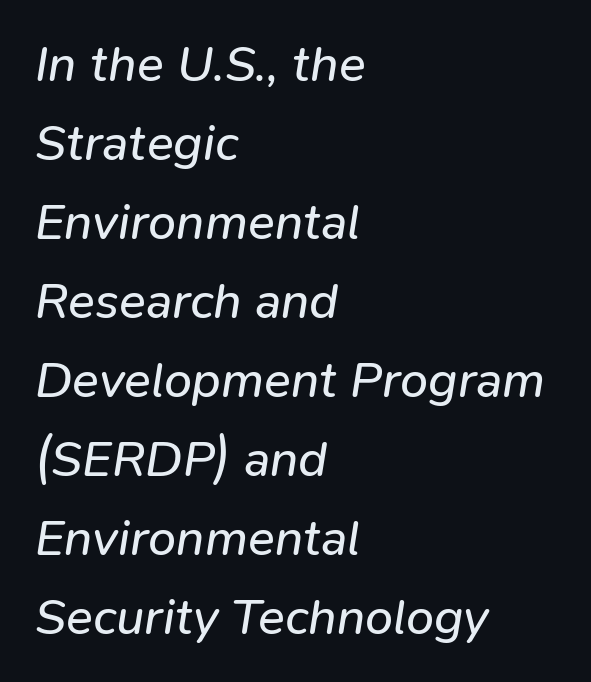
The image shows 50 px regular-weight type, italic (leaning right); set left-aligned, normal line spacing (1.58x), normal letter spacing, not underlined; low stroke contrast and a medium x-height.
